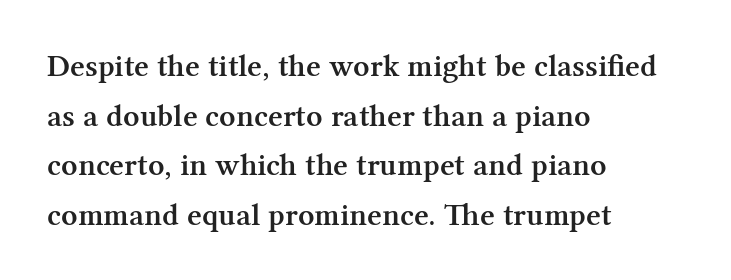
{"serif": "yes", "italic": "no", "bold": "semi", "weight": "semibold", "width": "normal", "stroke_contrast": "medium", "x_height": "medium", "monospaced": "no", "underline": "no", "align": "left", "line_spacing": "normal", "line_spacing_ratio": 1.55, "letter_spacing": "normal", "letter_spacing_em": 0.0, "glyph_px": 32}
